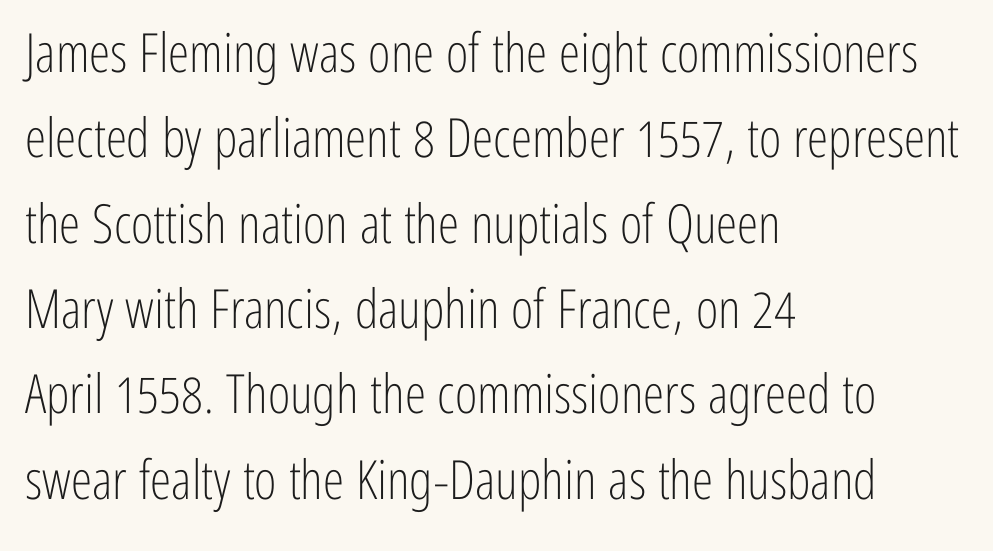
Q: Is the text bold? A: No.
Q: Is the text italic (slanted)? A: No, it is upright.
Q: Is the typeface a serif or a sans-serif typeface? A: Sans-serif.
Q: Is the text underlined? A: No.
Q: How is the paragraph aligned? A: Left-aligned.
Q: Is the spacing between letters normal or unusually wide? A: Normal.
Q: Is the spacing between lines tight, normal or loose? A: Normal.
Q: Width (condensed, normal, or wide)? A: Condensed.
Q: Stroke contrast? A: Low.
Q: x-height? A: Medium.
Q: Monospaced? A: No.
